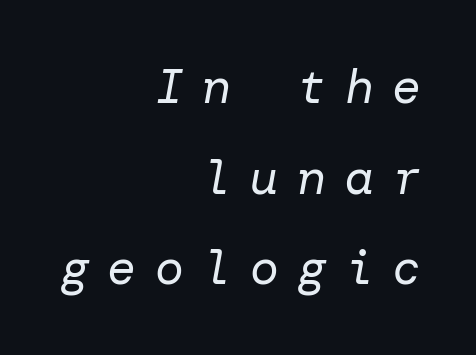
{"italic": "yes", "lean": "right", "slant_degrees": 10, "bold": "no", "weight": "regular", "width": "normal", "stroke_contrast": "low", "x_height": "medium", "underline": "no", "align": "right", "line_spacing_ratio": 1.89, "letter_spacing": "wide", "letter_spacing_em": 0.39, "glyph_px": 48}
